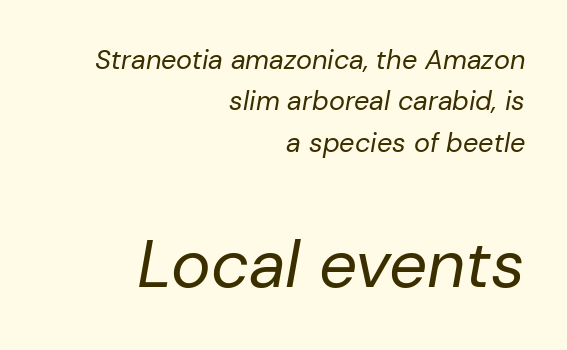
The image shows 67 px regular-weight type, italic (leaning right); set right-aligned, normal line spacing (1.53x), normal letter spacing, not underlined; the second (bottom) block is 2.48x larger; low stroke contrast and a medium x-height.
